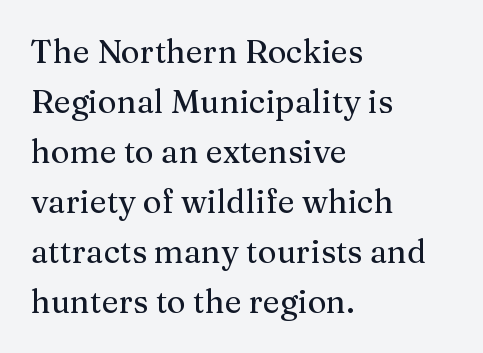
Q: Is the text italic (slanted)? A: No, it is upright.
Q: Is the typeface a serif or a sans-serif typeface? A: Serif.
Q: Is the text underlined? A: No.
Q: How is the paragraph aligned? A: Left-aligned.
Q: Is the spacing between letters normal or unusually wide? A: Normal.
Q: Is the spacing between lines tight, normal or loose? A: Normal.
Q: Width (condensed, normal, or wide)? A: Normal.
Q: Stroke contrast? A: Medium.
Q: x-height? A: Medium.
Q: Monospaced? A: No.
